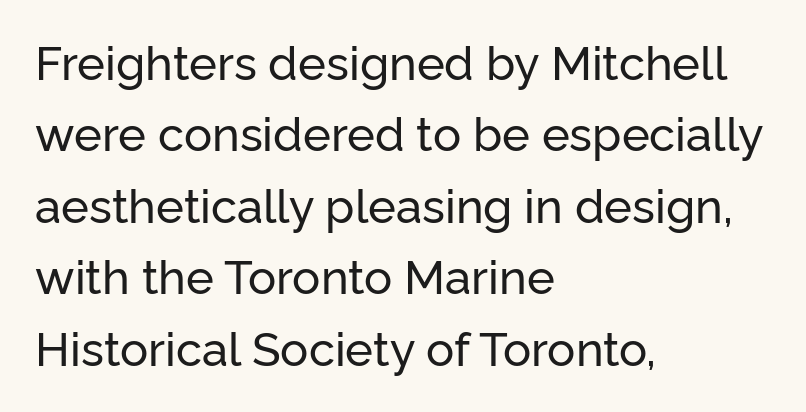
The image shows 47 px sans-serif type, upright; set left-aligned, normal line spacing (1.52x), normal letter spacing, not underlined; low stroke contrast and a medium x-height.
